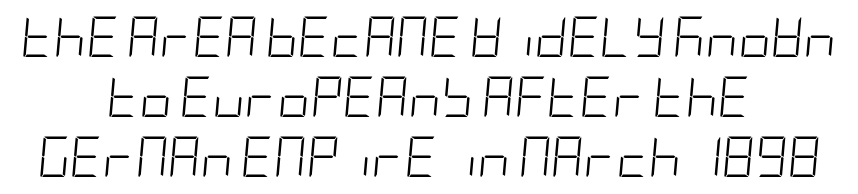
The image shows 40 px light, condensed type, italic (leaning right); set centered, normal line spacing (1.5x), normal letter spacing, not underlined; low stroke contrast and a large x-height.
